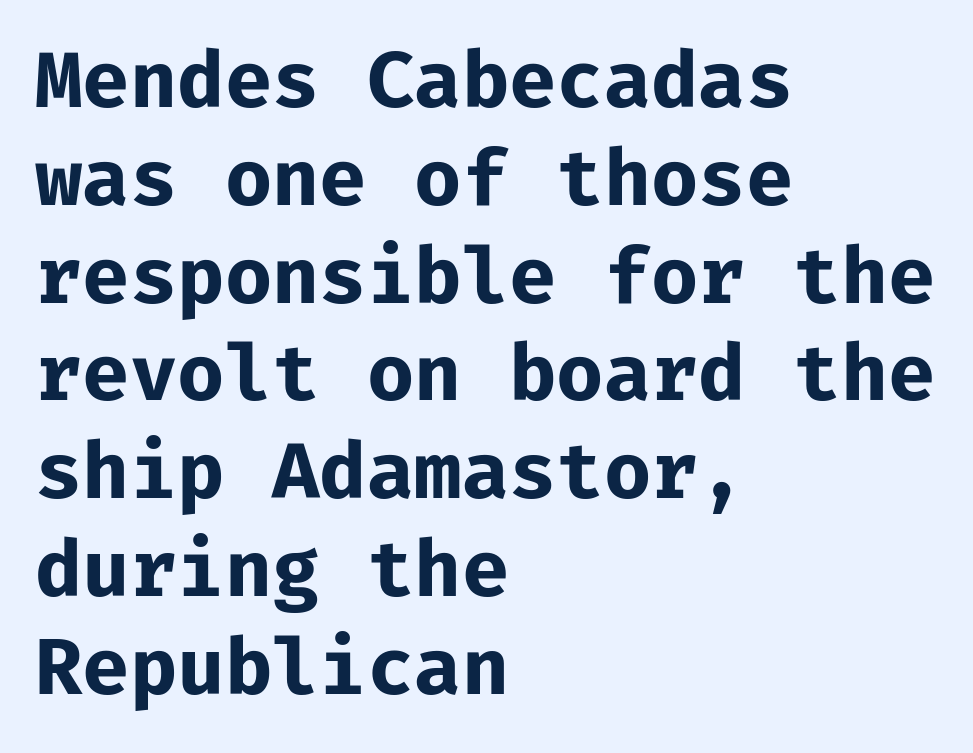
Q: Is the text bold? A: Yes.
Q: Is the text italic (slanted)? A: No, it is upright.
Q: Is the typeface a serif or a sans-serif typeface? A: Sans-serif.
Q: Is the text underlined? A: No.
Q: How is the paragraph aligned? A: Left-aligned.
Q: Is the spacing between letters normal or unusually wide? A: Normal.
Q: Is the spacing between lines tight, normal or loose? A: Normal.
Q: Width (condensed, normal, or wide)? A: Normal.
Q: Stroke contrast? A: Low.
Q: x-height? A: Medium.
Q: Monospaced? A: Yes.
